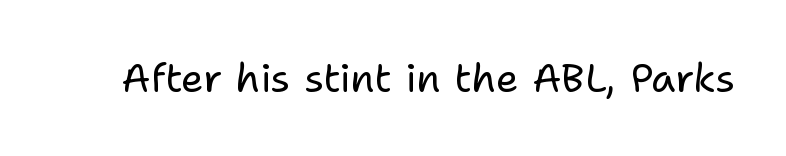
The image shows 40 px regular-weight sans-serif type, upright; set normal letter spacing, not underlined; low stroke contrast and a medium x-height.
